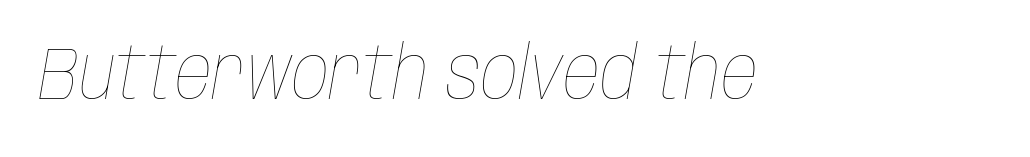
The image shows 73 px thin, condensed type, italic (leaning right); set normal letter spacing, not underlined; low stroke contrast and a large x-height.
